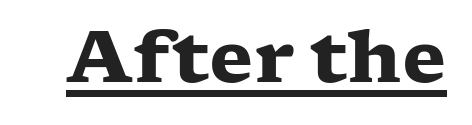
{"serif": "yes", "italic": "no", "bold": "yes", "weight": "heavy", "width": "wide", "stroke_contrast": "low", "x_height": "medium", "monospaced": "no", "underline": "yes", "letter_spacing": "normal", "letter_spacing_em": 0.0, "glyph_px": 72}
